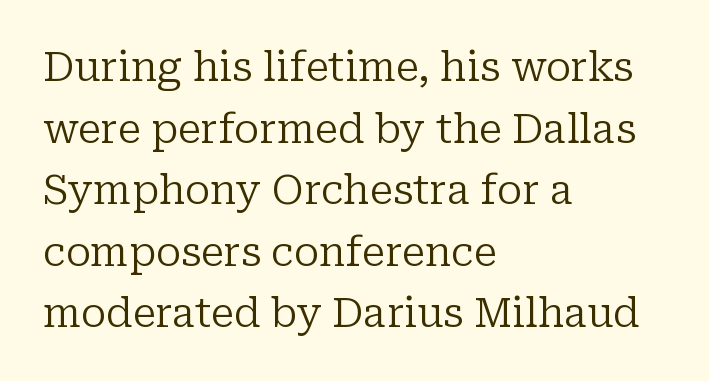
The image shows 40 px regular-weight serif type, upright; set left-aligned, normal line spacing (1.54x), normal letter spacing, not underlined; low stroke contrast and a medium x-height.
